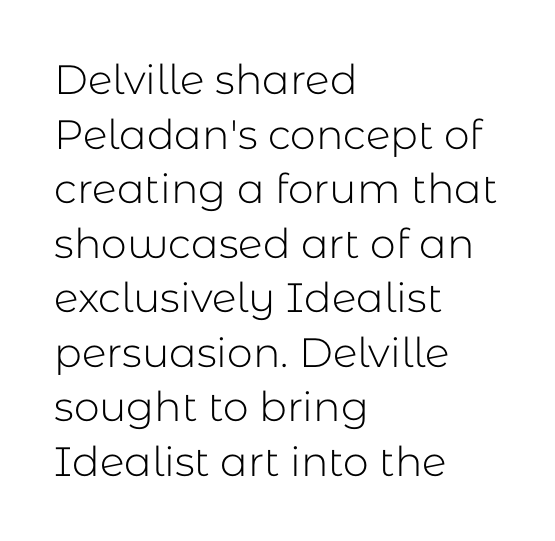
Nope, no serifs anywhere on these letters. The space directly below the letters is spotless. What stands out about the letter spacing? Nothing — it is the standard amount. The font is comparable to plain body text, perhaps lighter. The passage shown stacks its lines at a standard gap. A student would call this left alignment; a typographer would say flush left, rag right.
